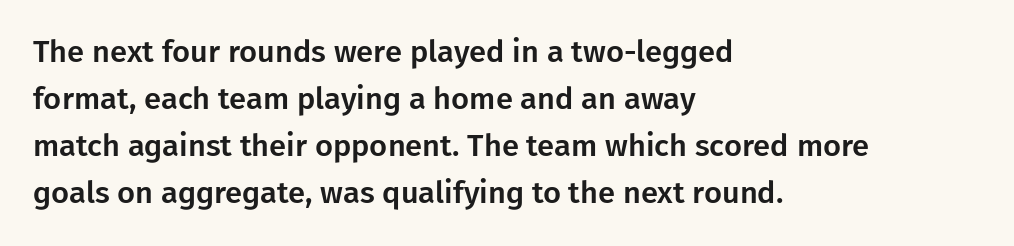
The image shows 31 px sans-serif type, upright; set left-aligned, normal line spacing (1.52x), normal letter spacing, not underlined; low stroke contrast and a medium x-height.
